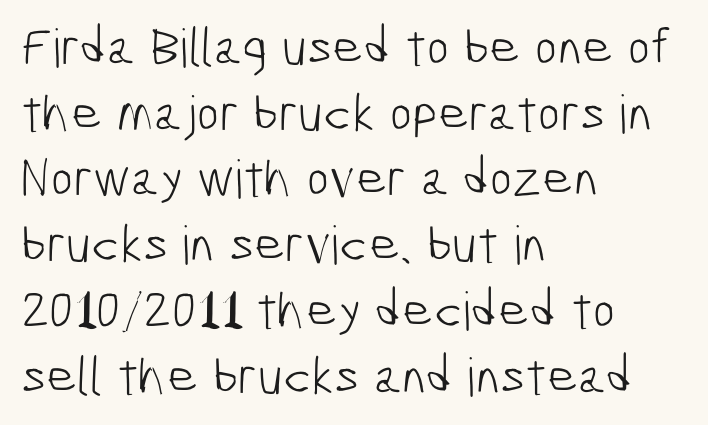
Q: Is the text bold? A: No.
Q: Is the typeface a serif or a sans-serif typeface? A: Sans-serif.
Q: Is the text underlined? A: No.
Q: How is the paragraph aligned? A: Left-aligned.
Q: Is the spacing between letters normal or unusually wide? A: Normal.
Q: Width (condensed, normal, or wide)? A: Condensed.
Q: Stroke contrast? A: Low.
Q: x-height? A: Medium.
Q: Monospaced? A: No.
